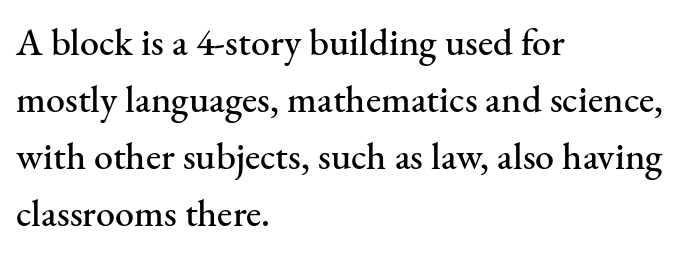
Letterform terminals end in serifs throughout the passage. The letters sit at their default tracking, neither squeezed nor spread. Left-aligned paragraph, ragged on the right. This is roman type, the default non-slanted kind. Underlining? Definitely not there. This sample has the flowing, uneven cadence of proportional lettering.
